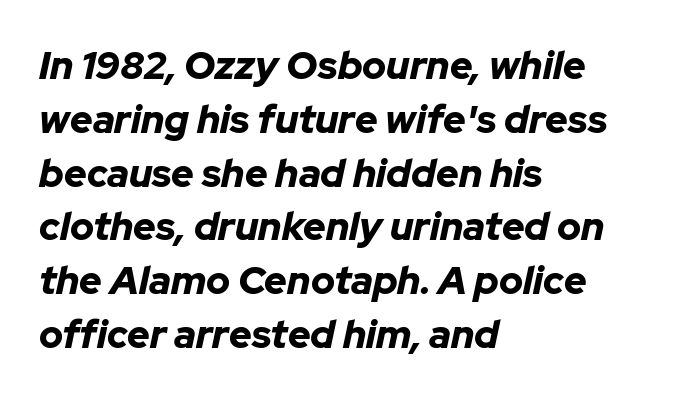
The image shows 39 px bold type, italic (leaning right); set left-aligned, normal line spacing (1.38x), normal letter spacing, not underlined; low stroke contrast and a medium x-height.
